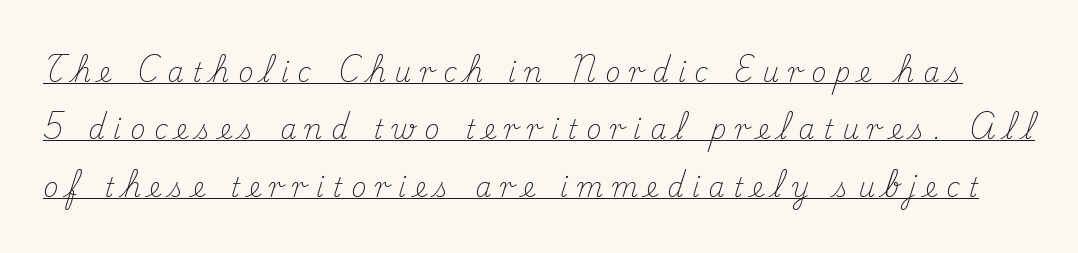
The font sits on the lighter half of the weight spectrum, regular included. A typesetter would call this heavily tracked-out type. In terms of leading, this rendering errs on the spacious side. What decoration does the sample have? An underline.
